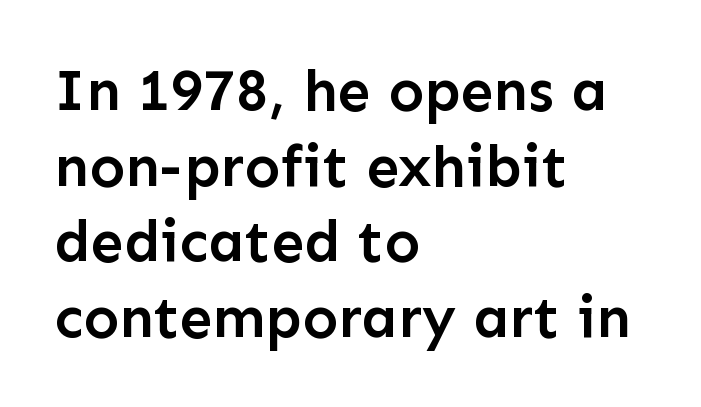
The image shows 59 px semibold sans-serif type, upright; set left-aligned, normal line spacing (1.28x), normal letter spacing, not underlined; low stroke contrast and a medium x-height.
